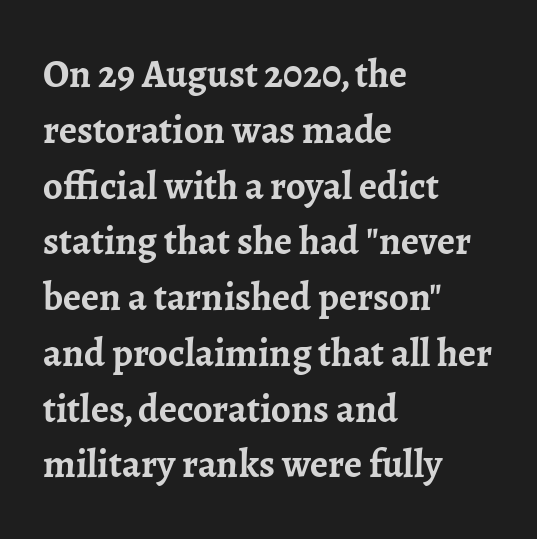
The image shows 39 px semibold serif type, upright; set left-aligned, normal line spacing (1.43x), normal letter spacing, not underlined; low stroke contrast and a medium x-height.
